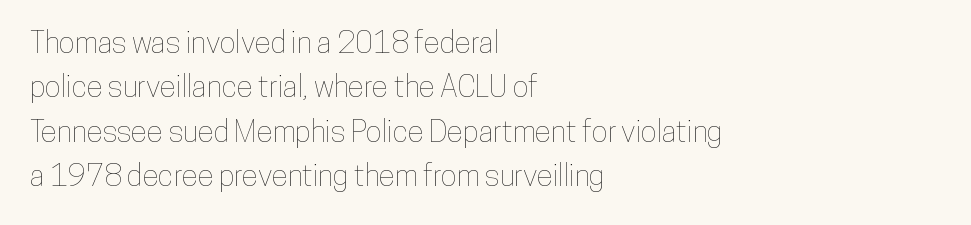
{"italic": "no", "width": "condensed", "stroke_contrast": "low", "x_height": "medium", "monospaced": "no", "underline": "no", "align": "left", "line_spacing": "normal", "line_spacing_ratio": 1.48, "letter_spacing": "normal", "letter_spacing_em": 0.0, "glyph_px": 30}
